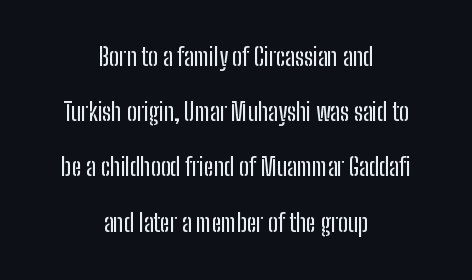
A centered setting, common on invitations and titles, is used for this passage. Notice how the stems are strictly vertical — no italics here. A clean baseline with only descenders dipping below it. The type is set solid horizontally, with unmodified tracking. Widely set lines give the paragraph a tall, airy silhouette.
